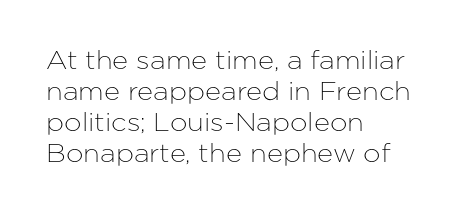
The image shows 25 px text type, upright; set left-aligned, line spacing 1.24x, normal letter spacing, not underlined.
